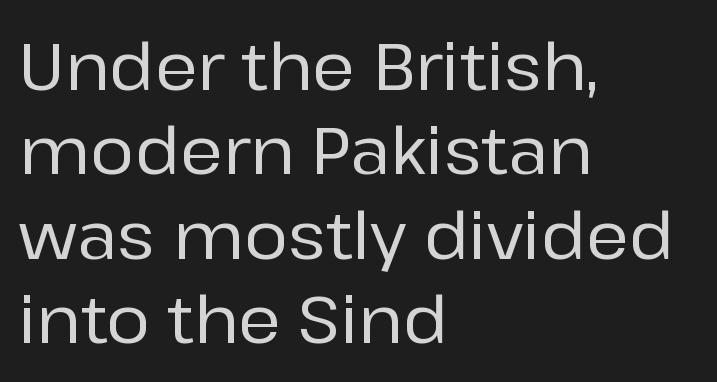
The image shows 66 px sans-serif type, upright; set left-aligned, normal line spacing (1.28x), normal letter spacing, not underlined; low stroke contrast and a medium x-height.
